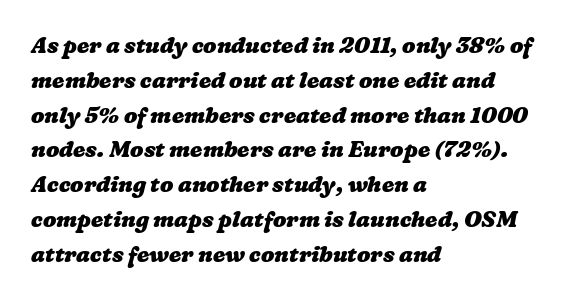
This rendering features lettering with no underline. The passage shown is emphatically bold. Compared with typical body copy, the letter spacing here is the same. Is the block centered? No — it sits flush against the left margin. This block has exactly the height ordinary leading produces.
